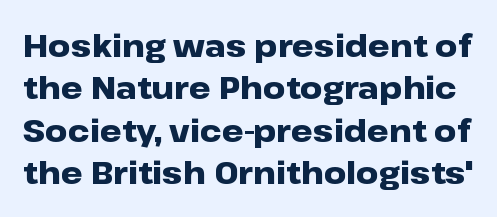
Note: no serifs on the glyphs. Line spacing here is normal. Posture: upright roman. Check under the words: just untouched page. Proportional: the letters do not fall into vertical columns.
